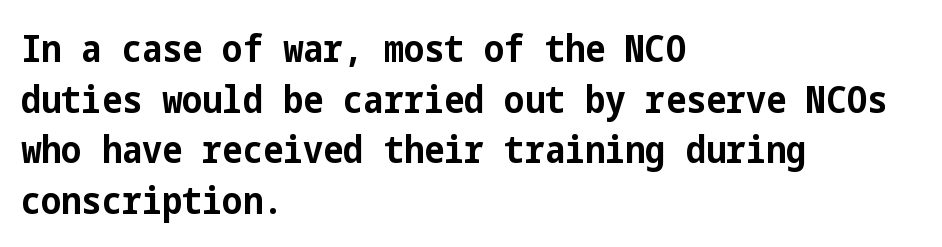
When letters stand straight like this, we call the style roman or upright. No feet cap the strokes, marking this as sans-serif type. This rendering features lettering with no underline. Summary of vertical rhythm: regular, with standard interline spacing.
